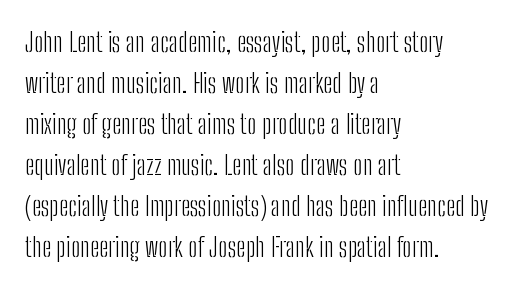
On a weight scale, this lands at 450 or below. The passage shown has conventional tracking throughout. A normal amount of white space separates one row of letters from the next. The rag falls on the right side of this text block.
